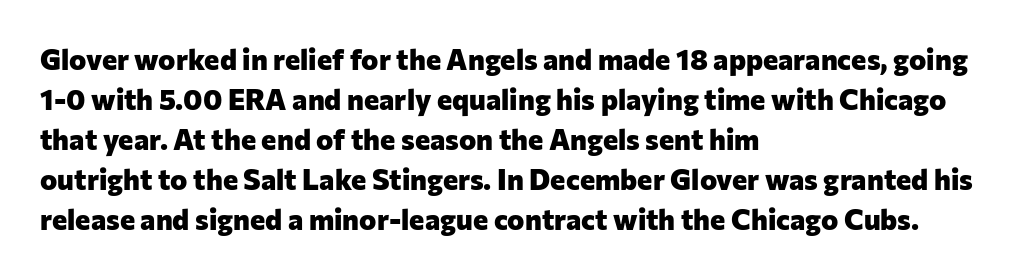
Q: Is the text bold? A: Yes.
Q: Is the text italic (slanted)? A: No, it is upright.
Q: Is the typeface a serif or a sans-serif typeface? A: Sans-serif.
Q: Is the text underlined? A: No.
Q: How is the paragraph aligned? A: Left-aligned.
Q: Is the spacing between letters normal or unusually wide? A: Normal.
Q: Is the spacing between lines tight, normal or loose? A: Normal.
Q: Width (condensed, normal, or wide)? A: Normal.
Q: Stroke contrast? A: Low.
Q: x-height? A: Medium.
Q: Monospaced? A: No.
